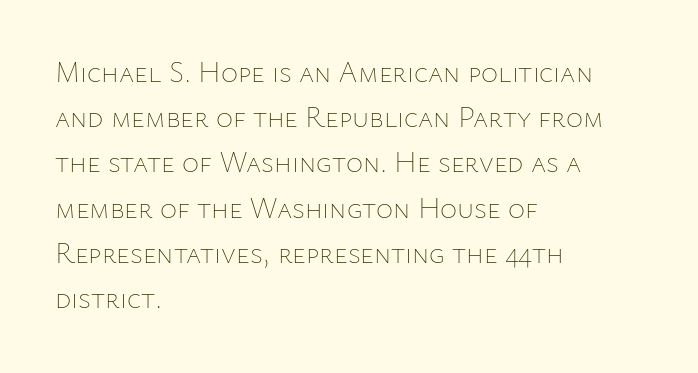
{"italic": "no", "bold": "no", "weight": "thin", "width": "normal", "stroke_contrast": "low", "x_height": "medium", "monospaced": "no", "underline": "no", "align": "left", "line_spacing": "normal", "line_spacing_ratio": 1.56, "letter_spacing": "normal", "letter_spacing_em": 0.0, "glyph_px": 29}
